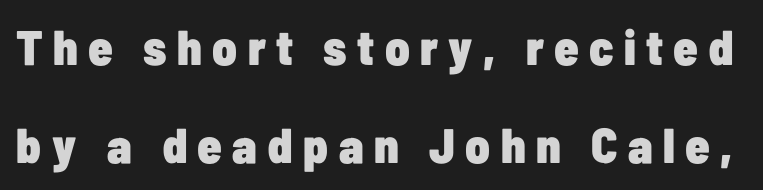
The image shows 49 px heavy, condensed sans-serif type, upright; set loose line spacing (2.01x), unusually wide letter spacing (+0.21 em), not underlined; low stroke contrast and a medium x-height.
